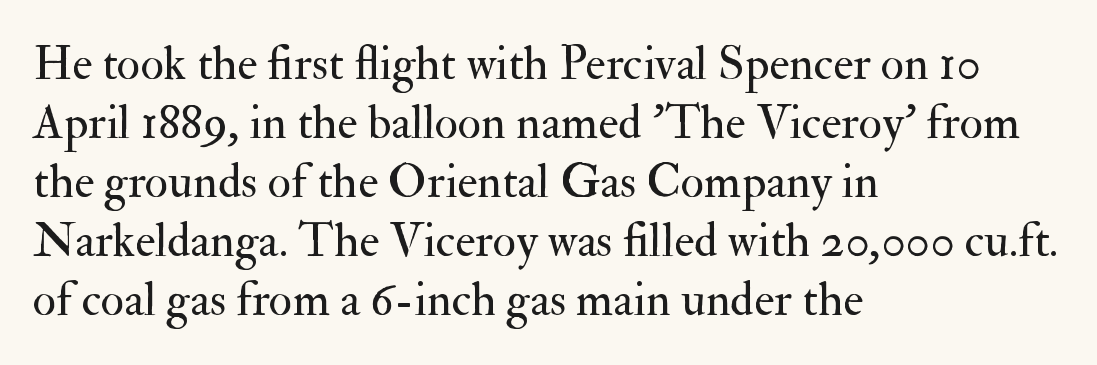
Q: Is the text bold? A: No.
Q: Is the text italic (slanted)? A: No, it is upright.
Q: Is the typeface a serif or a sans-serif typeface? A: Serif.
Q: Is the text underlined? A: No.
Q: How is the paragraph aligned? A: Left-aligned.
Q: Is the spacing between letters normal or unusually wide? A: Normal.
Q: Width (condensed, normal, or wide)? A: Normal.
Q: Stroke contrast? A: Medium.
Q: x-height? A: Small.
Q: Monospaced? A: No.
